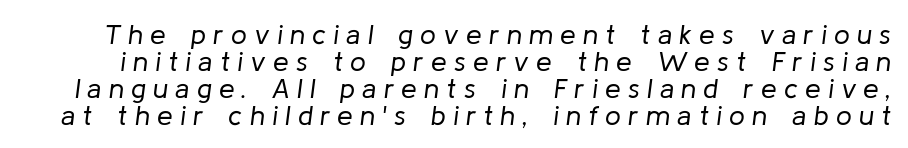
Q: Is the text bold? A: No.
Q: Is the text italic (slanted)? A: Yes, it leans right by about 8 degrees.
Q: Is the text underlined? A: No.
Q: Is the spacing between letters normal or unusually wide? A: Unusually wide.
Q: Is the spacing between lines tight, normal or loose? A: Tight.
Q: Width (condensed, normal, or wide)? A: Normal.
Q: Stroke contrast? A: Low.
Q: x-height? A: Medium.
Q: Monospaced? A: No.
